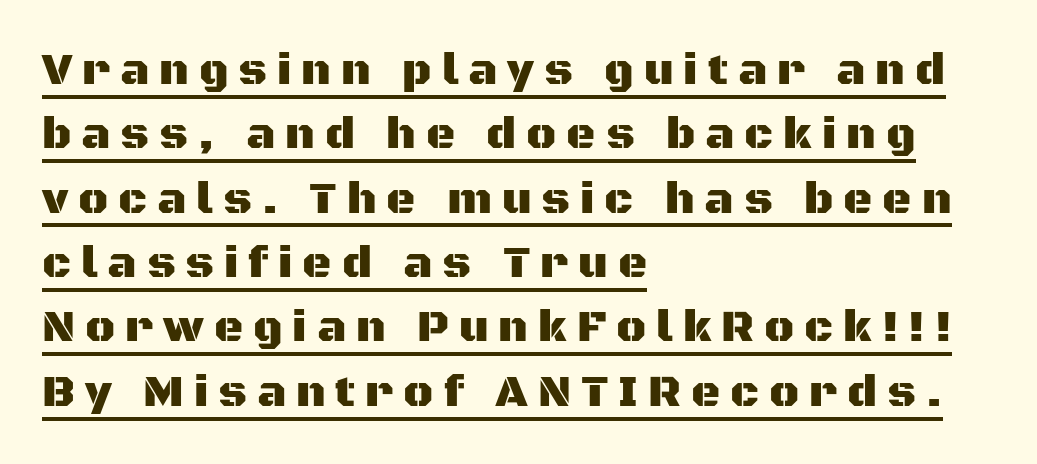
Q: Is the text italic (slanted)? A: No, it is upright.
Q: Is the typeface a serif or a sans-serif typeface? A: Sans-serif.
Q: Is the text underlined? A: Yes.
Q: How is the paragraph aligned? A: Left-aligned.
Q: Is the spacing between letters normal or unusually wide? A: Unusually wide.
Q: Is the spacing between lines tight, normal or loose? A: Normal.
Q: Width (condensed, normal, or wide)? A: Normal.
Q: Stroke contrast? A: Medium.
Q: x-height? A: Large.
Q: Monospaced? A: No.
